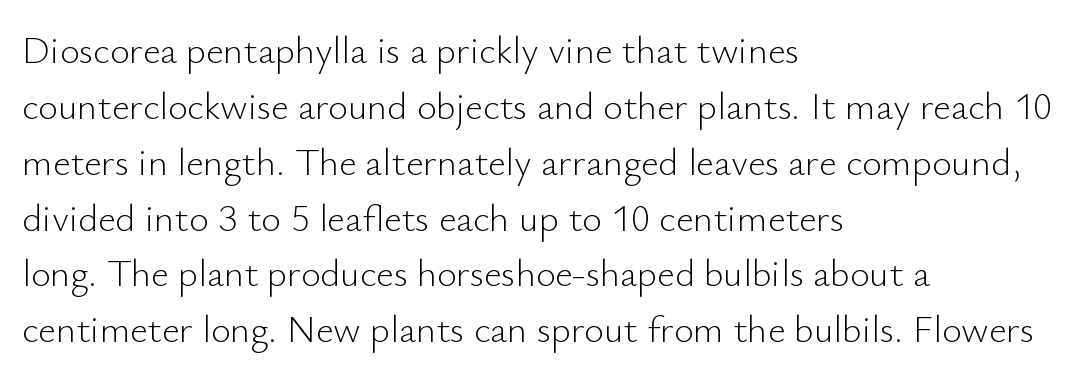
The lines are quadded left. The lettering holds an erect, upright posture throughout. The tracking reads as untouched default to a designer's eye. No heavy texture on the line: the type isn't bold. Check where the strokes stop: nothing finishes them off — pure sans. Varying glyph widths throughout — classic text-font behaviour.
